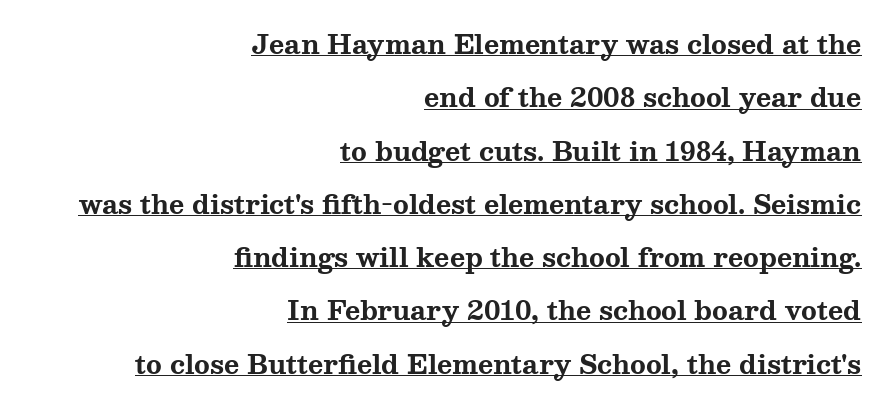
Q: Is the text bold? A: Yes.
Q: Is the text italic (slanted)? A: No, it is upright.
Q: Is the text underlined? A: Yes.
Q: How is the paragraph aligned? A: Right-aligned.
Q: Is the spacing between letters normal or unusually wide? A: Normal.
Q: Is the spacing between lines tight, normal or loose? A: Loose.
